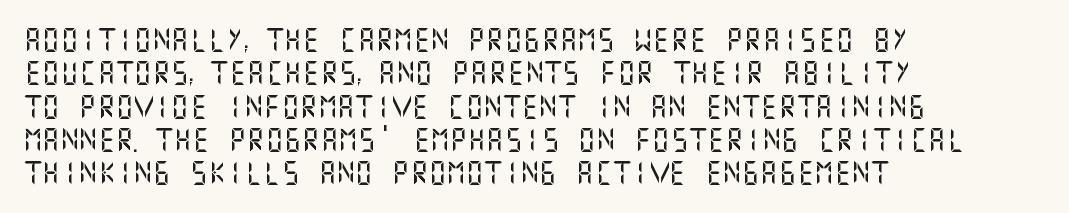
Q: Is the text italic (slanted)? A: No, it is upright.
Q: Is the text underlined? A: No.
Q: How is the paragraph aligned? A: Left-aligned.
Q: Is the spacing between letters normal or unusually wide? A: Normal.
Q: Is the spacing between lines tight, normal or loose? A: Normal.
